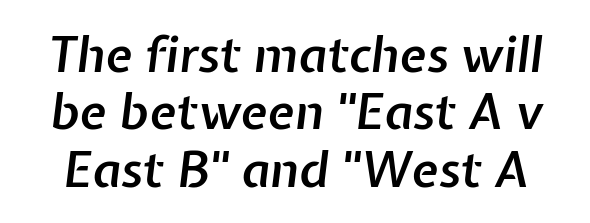
{"italic": "yes", "lean": "right", "slant_degrees": 7, "bold": "semi", "weight": "semibold", "width": "normal", "stroke_contrast": "low", "x_height": "medium", "monospaced": "no", "underline": "no", "line_spacing_ratio": 1.17, "letter_spacing": "normal", "letter_spacing_em": 0.0, "glyph_px": 49}
